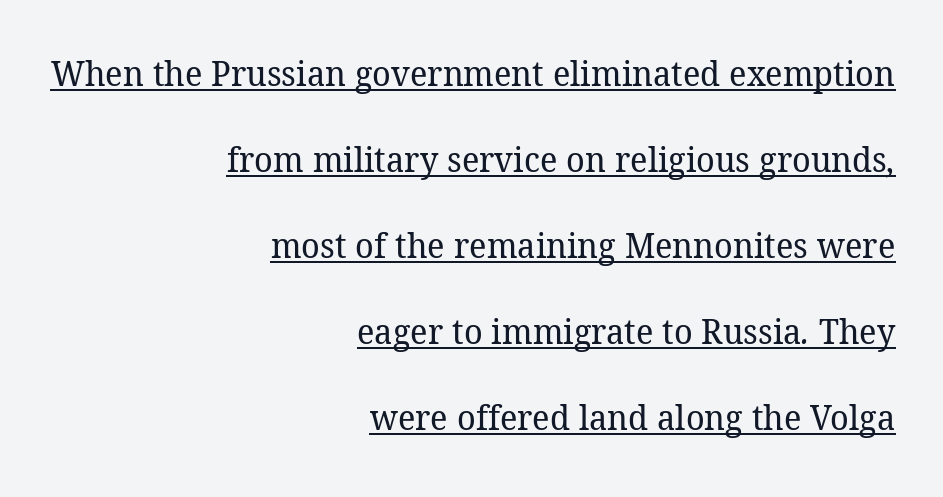
Q: Is the text bold? A: No.
Q: Is the typeface a serif or a sans-serif typeface? A: Serif.
Q: Is the text underlined? A: Yes.
Q: How is the paragraph aligned? A: Right-aligned.
Q: Is the spacing between letters normal or unusually wide? A: Normal.
Q: Is the spacing between lines tight, normal or loose? A: Loose.
Q: Width (condensed, normal, or wide)? A: Normal.
Q: Stroke contrast? A: Low.
Q: x-height? A: Medium.
Q: Monospaced? A: No.
